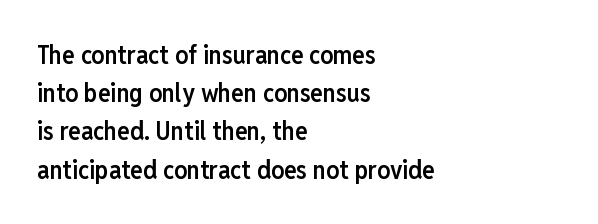
These lines keep a tight, regular rhythm from letter to letter. The rag falls on the right side of this text block. Glance below the letters and you will spot only blank space. Interline gaps are of average width in this sample.
